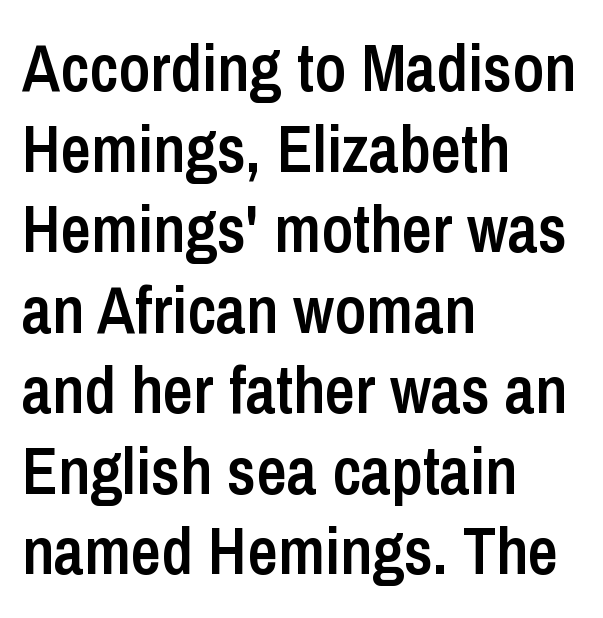
A roman cut, with each character standing at attention. Think of a printed novel: that variable character pitch is what you see here. Typeset ragged right — the left edge is the straight one. How are the letters spaced? Ordinarily, with no added tracking.
